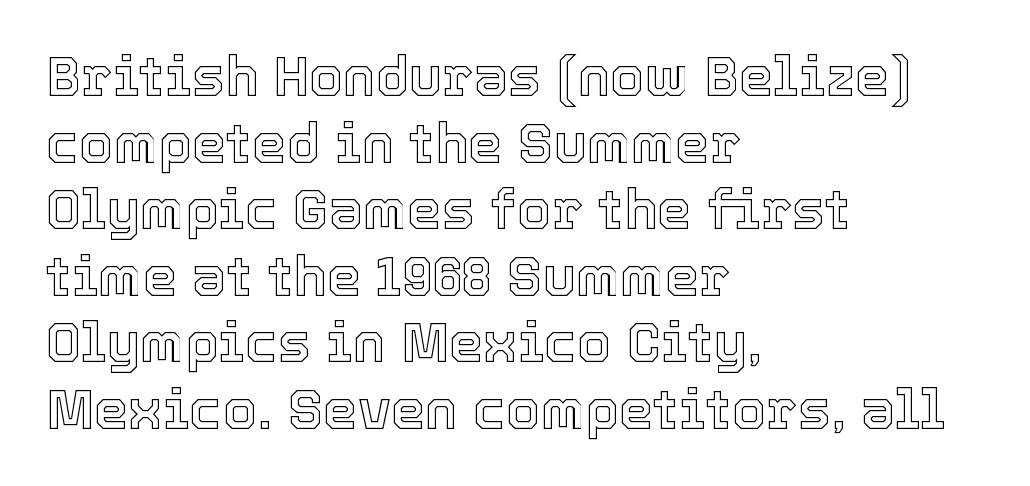
How are the letters spaced? Ordinarily, with no added tracking. These lines stack with their left ends in a neat column. Anything drawn beneath the words? Only blank space. The rendering uses natural spacing where letterforms have individual widths.
